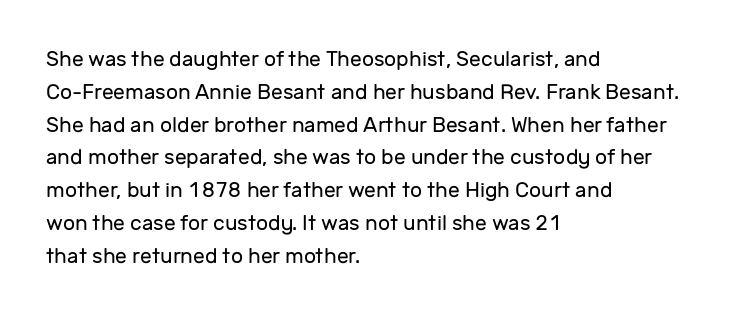
Upright lettering throughout. The rows are spaced the way most documents space them. These lines stack with their left ends in a neat column. The space beneath each line is pristine and unruled. This sample uses plain, unmodified letter spacing. Stem width sits at or under what a default text font uses.
